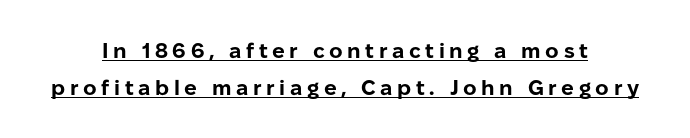
The image shows 21 px bold type, upright; set centered, line spacing 1.76x, unusually wide letter spacing (+0.22 em), underlined.
